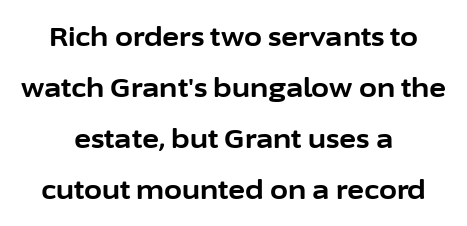
{"italic": "no", "bold": "yes", "underline": "no", "align": "center", "line_spacing": "loose", "line_spacing_ratio": 1.96, "letter_spacing": "normal", "letter_spacing_em": 0.0, "glyph_px": 26}
